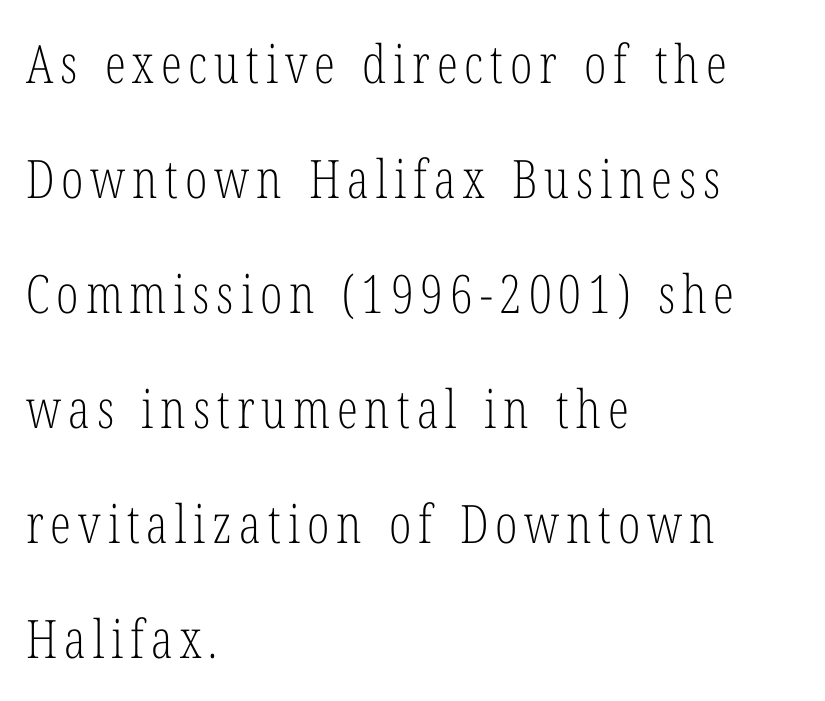
Q: Is the text bold? A: No.
Q: Is the text italic (slanted)? A: No, it is upright.
Q: Is the typeface a serif or a sans-serif typeface? A: Serif.
Q: Is the text underlined? A: No.
Q: How is the paragraph aligned? A: Left-aligned.
Q: Is the spacing between lines tight, normal or loose? A: Loose.
Q: Width (condensed, normal, or wide)? A: Condensed.
Q: Stroke contrast? A: Low.
Q: x-height? A: Medium.
Q: Monospaced? A: No.
